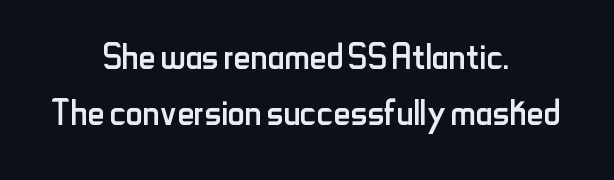
Q: Is the text bold? A: No.
Q: Is the text italic (slanted)? A: No, it is upright.
Q: Is the typeface a serif or a sans-serif typeface? A: Sans-serif.
Q: Is the text underlined? A: No.
Q: How is the paragraph aligned? A: Centered.
Q: Is the spacing between letters normal or unusually wide? A: Normal.
Q: Width (condensed, normal, or wide)? A: Condensed.
Q: Stroke contrast? A: Low.
Q: x-height? A: Small.
Q: Monospaced? A: No.
